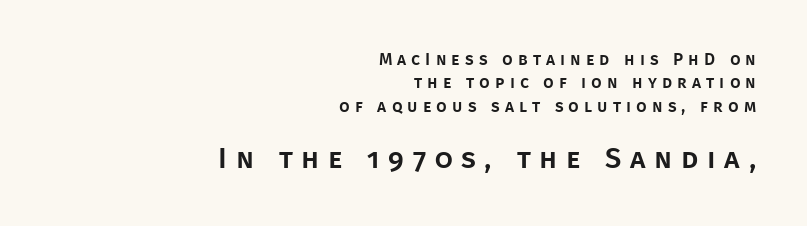
Q: Is the text italic (slanted)? A: No, it is upright.
Q: Is the typeface a serif or a sans-serif typeface? A: Sans-serif.
Q: Is the text underlined? A: No.
Q: How is the paragraph aligned? A: Right-aligned.
Q: Is the spacing between letters normal or unusually wide? A: Unusually wide.
Q: Is the spacing between lines tight, normal or loose? A: Normal.
Q: Which block of text is set in a larger size, the first (top) or the second (bottom)? A: The second (bottom) one.
Q: Width (condensed, normal, or wide)? A: Normal.
Q: Stroke contrast? A: Low.
Q: x-height? A: Large.
Q: Monospaced? A: No.
